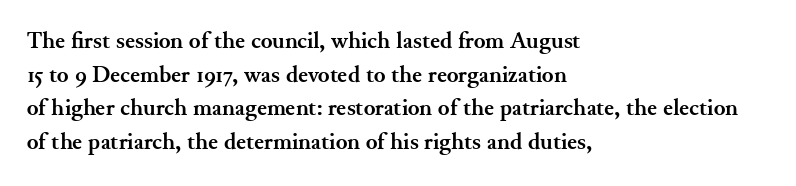
Any mark beneath the type? The region is blank. Regular leading. The face used here is rendered with its standard letterfit. These words are printed bold, with thick strokes throughout. Italic? Not at all — the glyphs are vertical. Left-aligned paragraph, ragged on the right.
